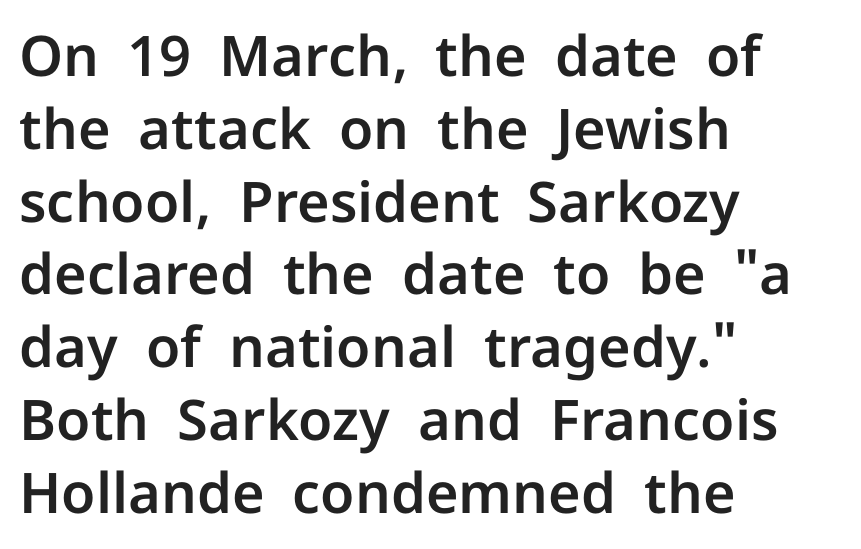
{"serif": "no", "italic": "no", "width": "normal", "stroke_contrast": "low", "x_height": "medium", "monospaced": "no", "underline": "no", "align": "left", "line_spacing": "normal", "line_spacing_ratio": 1.3, "letter_spacing": "normal", "letter_spacing_em": 0.0, "glyph_px": 56}
